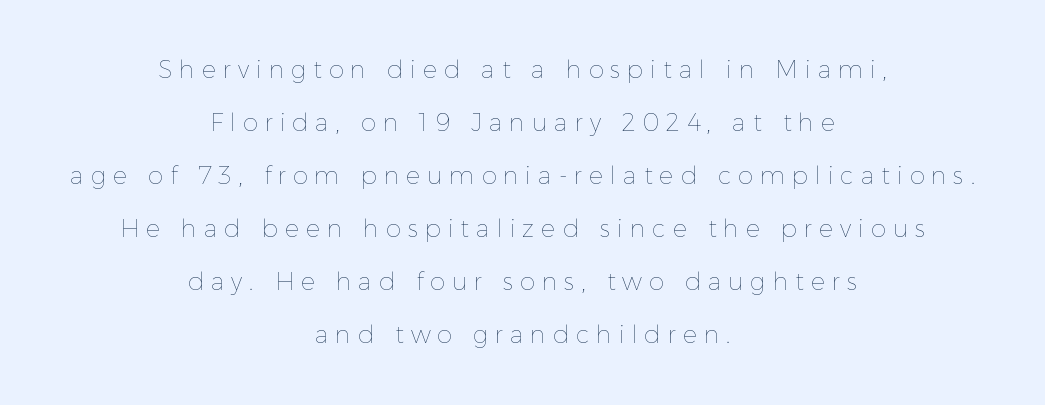
{"italic": "no", "bold": "no", "underline": "no", "align": "center", "line_spacing": "loose", "line_spacing_ratio": 2.21, "letter_spacing": "wide", "letter_spacing_em": 0.29, "glyph_px": 24}
